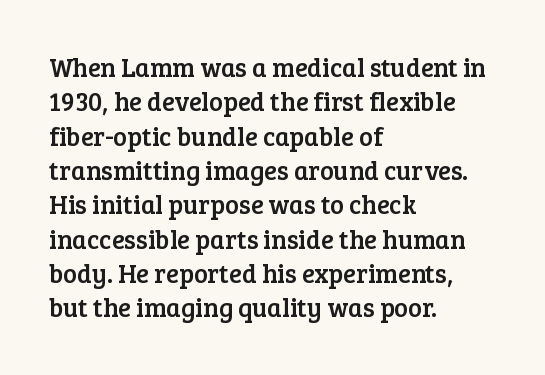
The image shows 26 px text type, upright; set left-aligned, normal line spacing (1.32x), normal letter spacing, not underlined.
